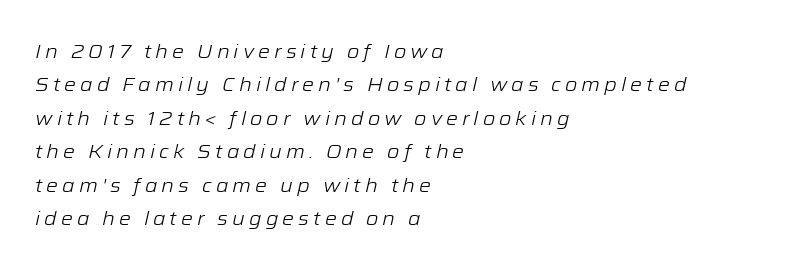
Q: Is the text bold? A: No.
Q: Is the text italic (slanted)? A: Yes, it leans right by about 12 degrees.
Q: Is the text underlined? A: No.
Q: How is the paragraph aligned? A: Left-aligned.
Q: Is the spacing between letters normal or unusually wide? A: Unusually wide.
Q: Is the spacing between lines tight, normal or loose? A: Normal.
